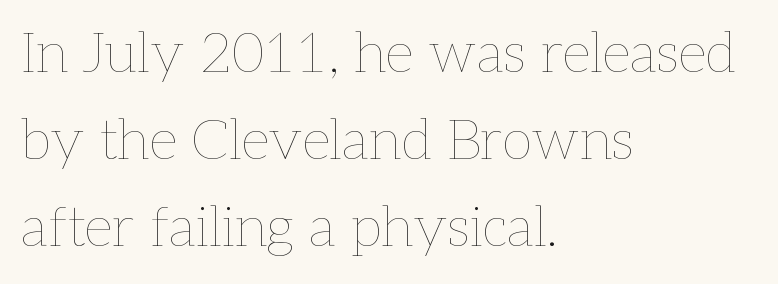
{"italic": "no", "bold": "no", "weight": "thin", "width": "normal", "stroke_contrast": "low", "x_height": "medium", "monospaced": "no", "underline": "no", "align": "left", "line_spacing": "normal", "line_spacing_ratio": 1.55, "letter_spacing": "normal", "letter_spacing_em": 0.0, "glyph_px": 56}
